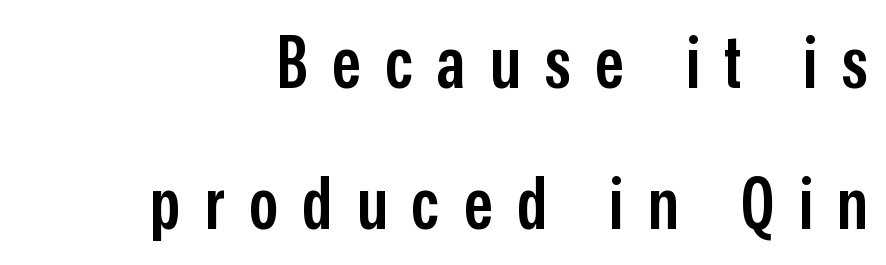
The image shows 72 px semibold, condensed sans-serif type, upright; set right-aligned, loose line spacing (1.96x), unusually wide letter spacing (+0.34 em), not underlined; low stroke contrast and a medium x-height.
